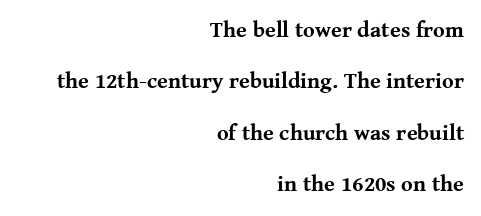
Q: Is the text bold? A: Yes.
Q: Is the text italic (slanted)? A: No, it is upright.
Q: Is the text underlined? A: No.
Q: How is the paragraph aligned? A: Right-aligned.
Q: Is the spacing between letters normal or unusually wide? A: Normal.
Q: Is the spacing between lines tight, normal or loose? A: Loose.
